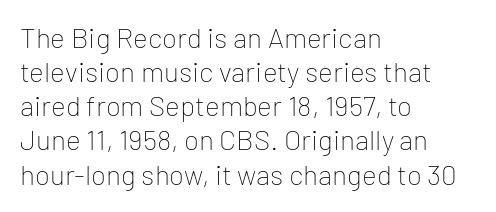
The image shows 28 px thin sans-serif type, upright; set left-aligned, line spacing 1.22x, normal letter spacing, not underlined; low stroke contrast and a medium x-height.
